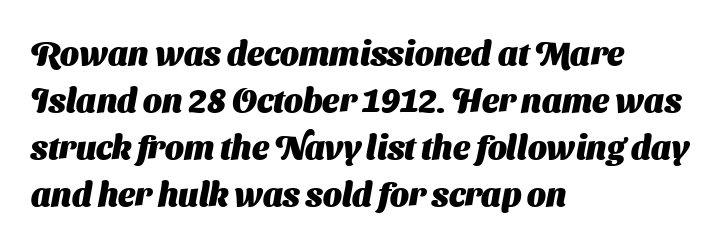
Glance below the letters and you will spot only blank space. Students, note that the glyphs here touch the page at normal intervals. What kind of face is this? One without serifs — a sans. Left-aligned paragraph, ragged on the right. Horizontal bands of white between lines are of average thickness.
